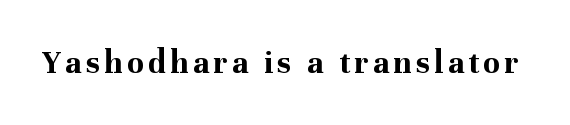
Each glyph is drawn with heavy, bold strokes. Is this a fixed-width face? No — the glyphs have proportional, varying widths. The letters stand upright; this is a roman face. A typesetter would label this face a serif.
